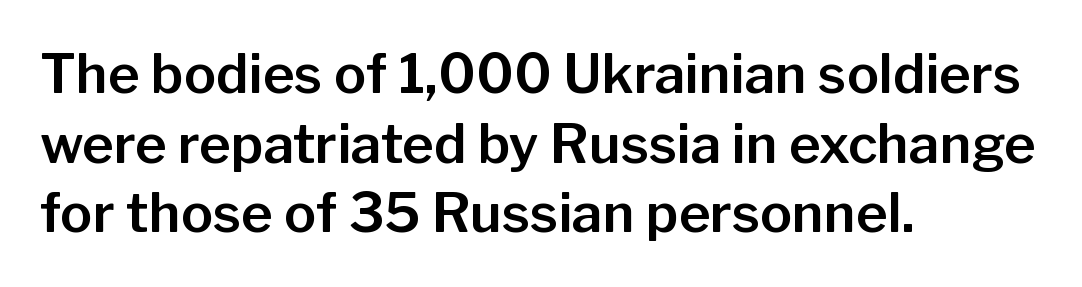
{"serif": "no", "italic": "no", "width": "normal", "stroke_contrast": "low", "x_height": "medium", "monospaced": "no", "underline": "no", "align": "left", "line_spacing": "normal", "line_spacing_ratio": 1.29, "letter_spacing": "normal", "letter_spacing_em": 0.0, "glyph_px": 54}
